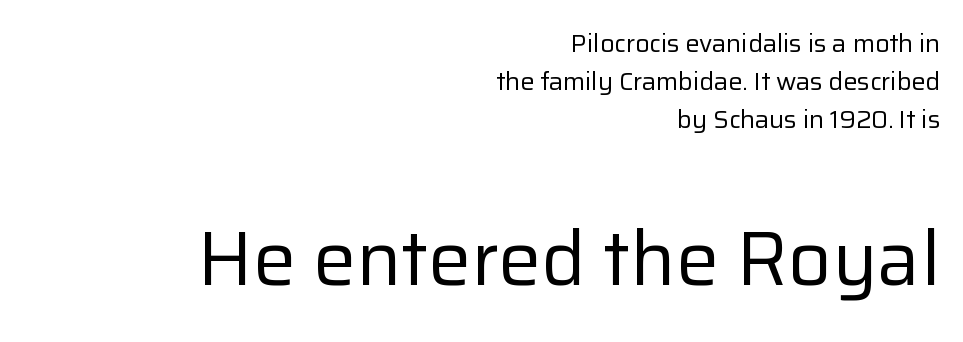
The image shows 76 px regular-weight sans-serif type, upright; set right-aligned, normal line spacing (1.52x), normal letter spacing, not underlined; the second (bottom) block is 3.04x larger; low stroke contrast and a medium x-height.
